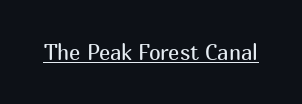
The image shows 21 px text type, upright; set normal letter spacing, underlined.
